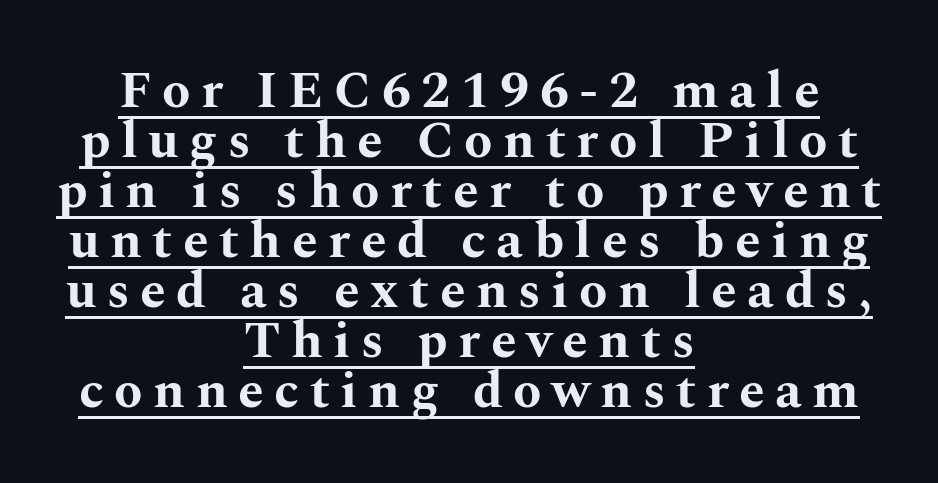
Q: Is the text bold? A: Yes.
Q: Is the text italic (slanted)? A: No, it is upright.
Q: Is the typeface a serif or a sans-serif typeface? A: Serif.
Q: Is the text underlined? A: Yes.
Q: How is the paragraph aligned? A: Centered.
Q: Is the spacing between letters normal or unusually wide? A: Unusually wide.
Q: Is the spacing between lines tight, normal or loose? A: Tight.
Q: Width (condensed, normal, or wide)? A: Wide.
Q: Stroke contrast? A: Medium.
Q: x-height? A: Medium.
Q: Monospaced? A: No.
